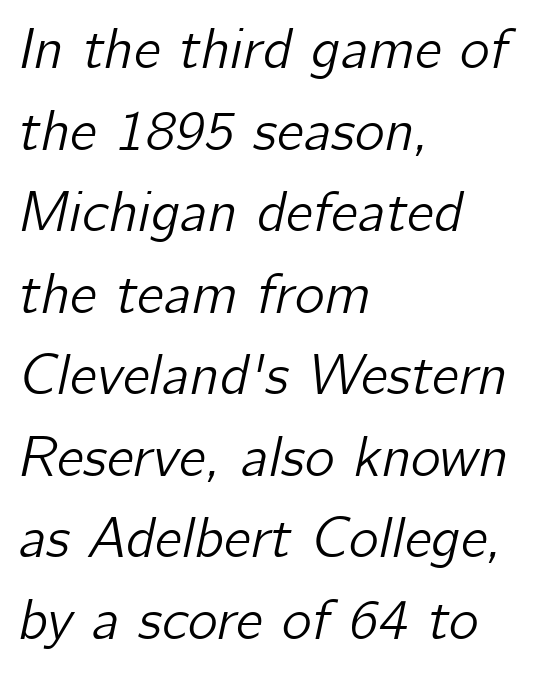
Teacher's note: observe the even left margin — that is flush-left alignment. Whoever set this chose a conventional vertical rhythm. The glyphs look as if they've been sheared to an angle. The words here are not underlined.
